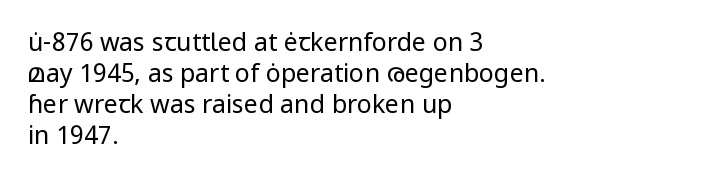
The image shows 25 px text type, upright; set left-aligned, line spacing 1.24x, normal letter spacing, not underlined.
